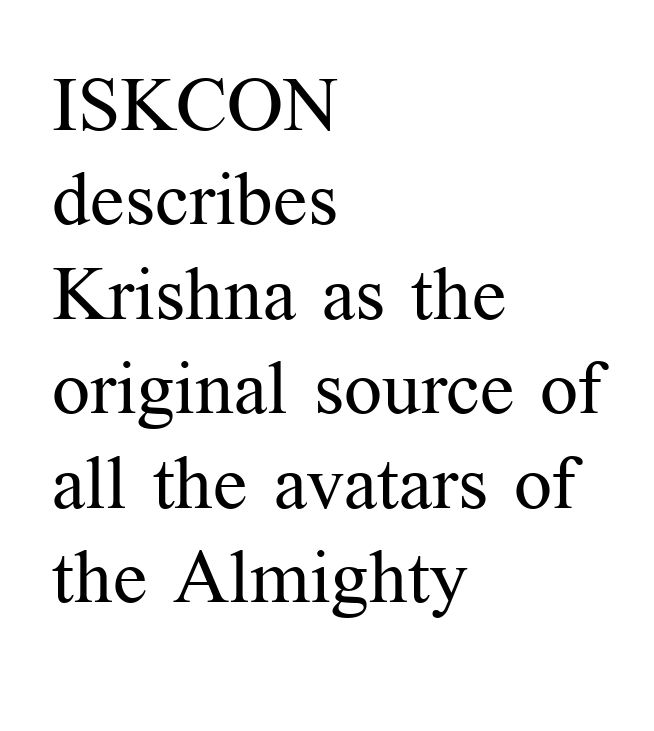
Q: Is the text bold? A: No.
Q: Is the text italic (slanted)? A: No, it is upright.
Q: Is the typeface a serif or a sans-serif typeface? A: Serif.
Q: Is the text underlined? A: No.
Q: How is the paragraph aligned? A: Left-aligned.
Q: Is the spacing between letters normal or unusually wide? A: Normal.
Q: Is the spacing between lines tight, normal or loose? A: Normal.
Q: Width (condensed, normal, or wide)? A: Normal.
Q: Stroke contrast? A: Medium.
Q: x-height? A: Medium.
Q: Monospaced? A: No.
